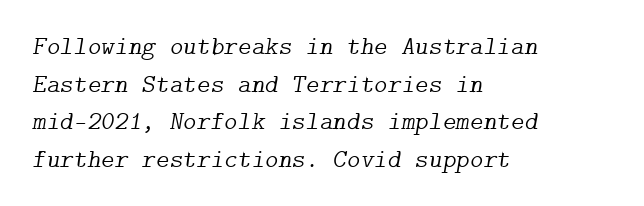
The image shows 26 px text type, italic (leaning right); set left-aligned, normal line spacing (1.45x), normal letter spacing, not underlined.
